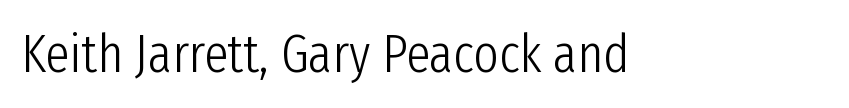
These lines are rendered in a variable-pitch font. Font category for this specimen: sans-serif. The lettering holds an erect, upright posture throughout. The zone under the glyphs is completely vacant. Letter spacing: default. Is this a heavy cut? Hardly; it is regular or lighter.
